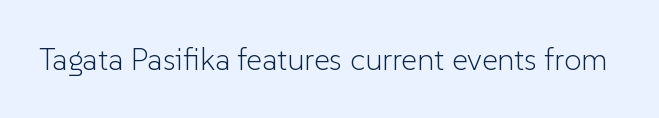
The image shows 31 px light sans-serif type, upright; set normal letter spacing, not underlined; low stroke contrast and a medium x-height.
